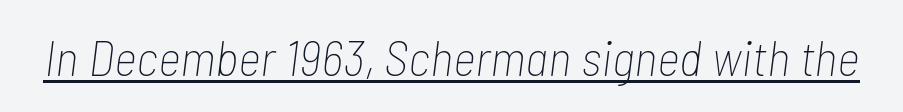
The passage shown leans; its letterforms are oblique. Compared with undecorated copy, this sample adds a rule below the words. Vertical stems look standard width or narrower in stroke. Is this a fixed-width face? No — the glyphs have proportional, varying widths. Is the letter spacing exaggerated? No — it looks like the ordinary default.
